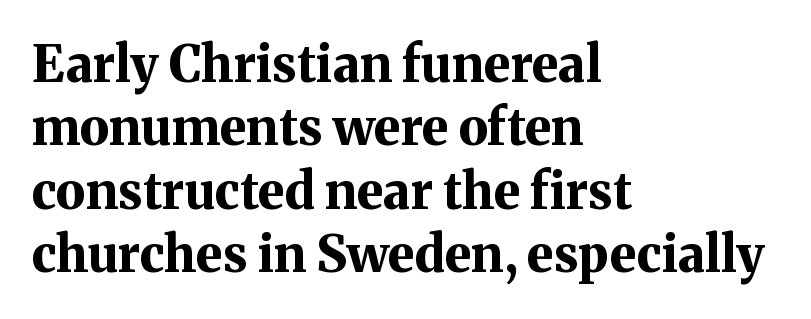
{"serif": "yes", "italic": "no", "bold": "yes", "weight": "bold", "width": "normal", "stroke_contrast": "medium", "x_height": "medium", "monospaced": "no", "underline": "no", "align": "left", "line_spacing": "normal", "line_spacing_ratio": 1.27, "letter_spacing": "normal", "letter_spacing_em": 0.0, "glyph_px": 50}
